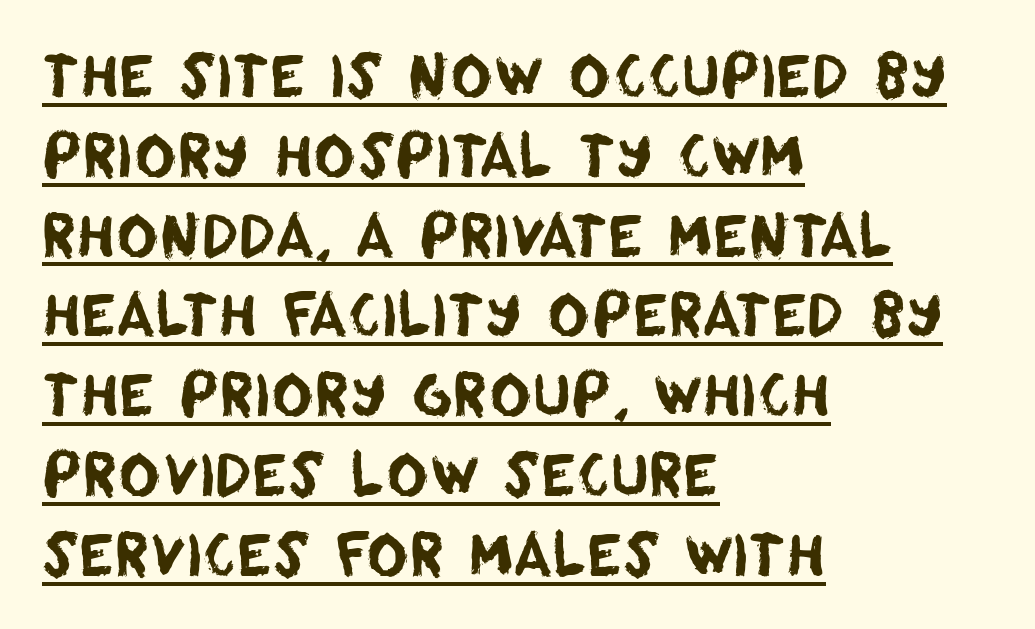
These characters rest on top of a visible drawn line. A typesetter would call this proportional, since set widths differ per character. Rows of type keep a routine distance in the vertical direction. One-word summary of the alignment: left.
